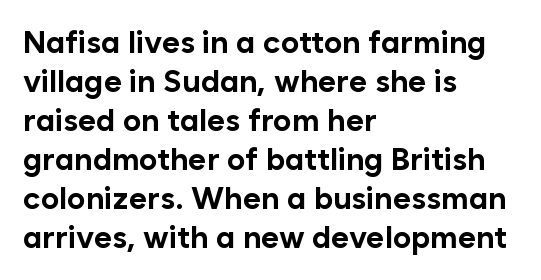
Q: Is the text bold? A: Yes.
Q: Is the text italic (slanted)? A: No, it is upright.
Q: Is the typeface a serif or a sans-serif typeface? A: Sans-serif.
Q: Is the text underlined? A: No.
Q: How is the paragraph aligned? A: Left-aligned.
Q: Is the spacing between letters normal or unusually wide? A: Normal.
Q: Is the spacing between lines tight, normal or loose? A: Normal.
Q: Width (condensed, normal, or wide)? A: Normal.
Q: Stroke contrast? A: Low.
Q: x-height? A: Medium.
Q: Monospaced? A: No.
